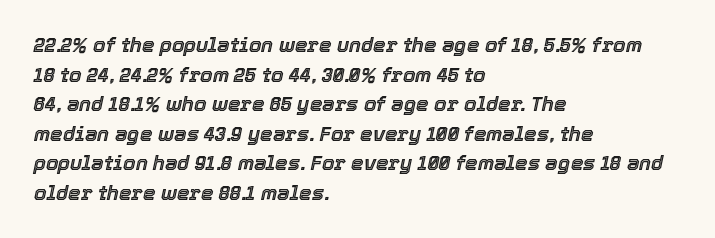
Q: Is the text italic (slanted)? A: Yes, it leans right by about 12 degrees.
Q: Is the text underlined? A: No.
Q: How is the paragraph aligned? A: Left-aligned.
Q: Is the spacing between letters normal or unusually wide? A: Normal.
Q: Is the spacing between lines tight, normal or loose? A: Normal.
